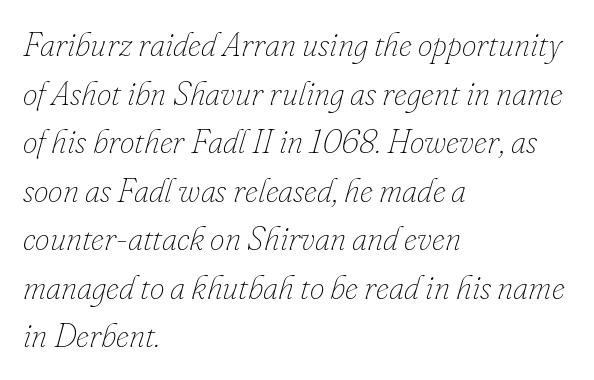
These lines keep a tight, regular rhythm from letter to letter. Students, observe: this is what conventionally led text looks like. Do the characters align in a grid? No, the font is proportional. Quick note: italic.
